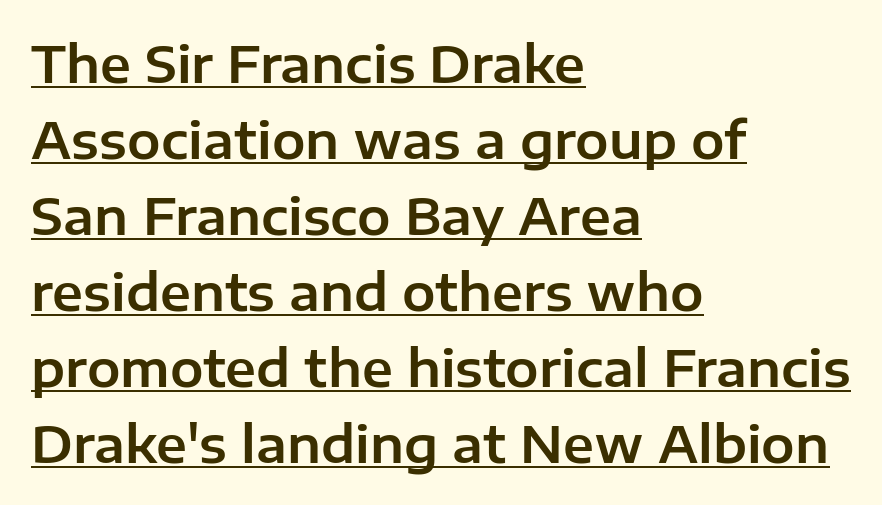
The image shows 50 px sans-serif type, upright; set left-aligned, normal line spacing (1.52x), normal letter spacing, underlined; low stroke contrast and a medium x-height.
